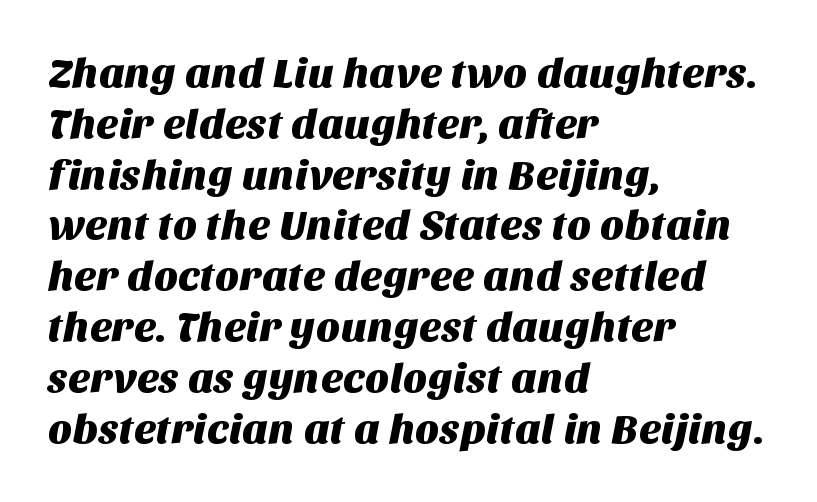
Q: Is the typeface a serif or a sans-serif typeface? A: Sans-serif.
Q: Is the text underlined? A: No.
Q: How is the paragraph aligned? A: Left-aligned.
Q: Is the spacing between letters normal or unusually wide? A: Normal.
Q: Width (condensed, normal, or wide)? A: Normal.
Q: Stroke contrast? A: Medium.
Q: x-height? A: Large.
Q: Monospaced? A: No.
